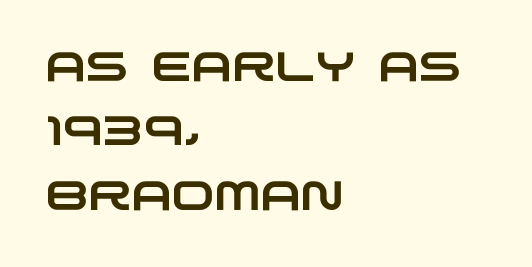
{"serif": "no", "width": "wide", "stroke_contrast": "low", "x_height": "large", "monospaced": "no", "underline": "no", "align": "left", "line_spacing": "normal", "line_spacing_ratio": 1.57, "letter_spacing": "normal", "letter_spacing_em": 0.0, "glyph_px": 41}
